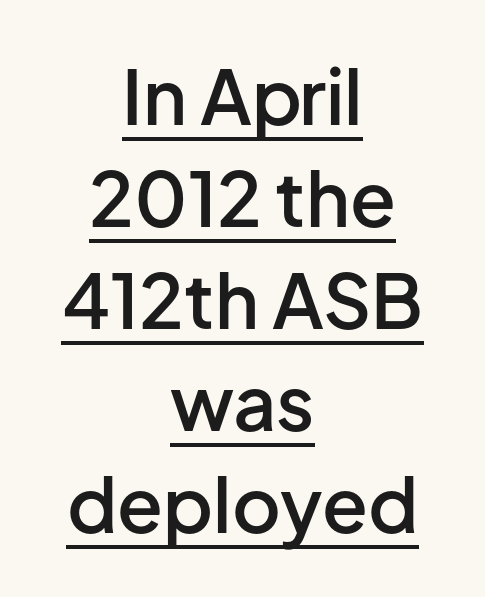
The image shows 75 px semibold sans-serif type, upright; set centered, normal line spacing (1.36x), normal letter spacing, underlined; low stroke contrast and a medium x-height.
